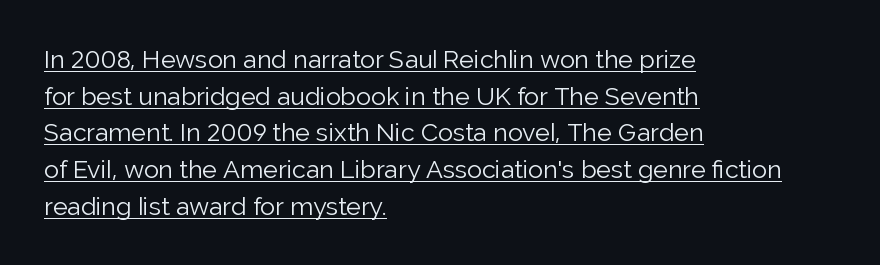
{"italic": "no", "bold": "no", "underline": "yes", "align": "left", "line_spacing": "normal", "line_spacing_ratio": 1.47, "letter_spacing": "normal", "letter_spacing_em": 0.0, "glyph_px": 25}
